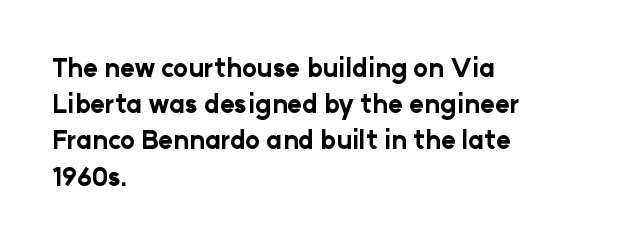
Typesetter's note: full bold, strokes at maximum text heaviness. Rendered with straight, roman letterforms. The line-height multiplier appears to be the usual default. Words appear dense and cohesive because spacing is normal. A student would call this left alignment; a typographer would say flush left, rag right. The baseline area is clear.
